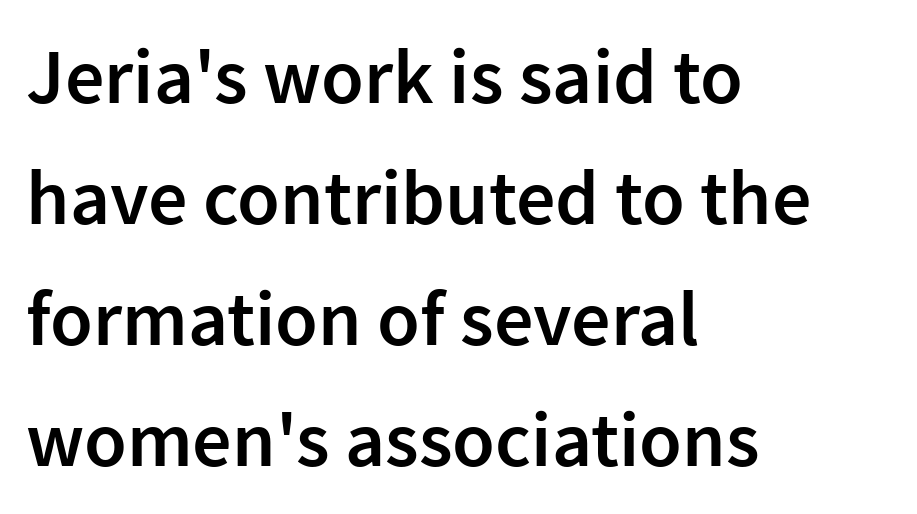
{"serif": "no", "italic": "no", "bold": "semi", "weight": "semibold", "width": "normal", "stroke_contrast": "low", "x_height": "medium", "monospaced": "no", "underline": "no", "align": "left", "line_spacing": "normal", "line_spacing_ratio": 1.55, "letter_spacing": "normal", "letter_spacing_em": 0.0, "glyph_px": 78}
